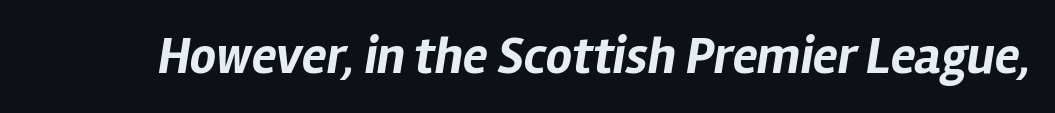
The image shows 52 px bold type, italic (leaning right); set normal letter spacing, not underlined; low stroke contrast and a medium x-height.
